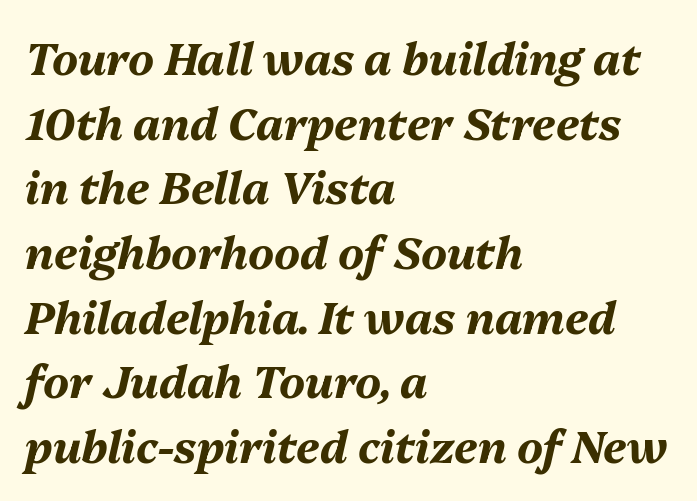
{"italic": "yes", "lean": "right", "slant_degrees": 13, "bold": "yes", "weight": "bold", "width": "normal", "stroke_contrast": "medium", "x_height": "medium", "monospaced": "no", "underline": "no", "align": "left", "line_spacing": "normal", "line_spacing_ratio": 1.47, "letter_spacing": "normal", "letter_spacing_em": 0.0, "glyph_px": 44}
